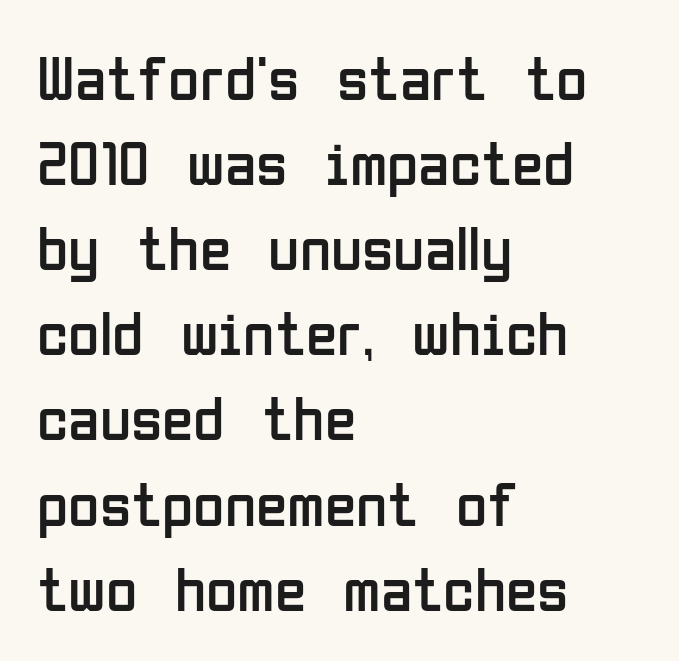
Q: Is the text bold? A: No.
Q: Is the text italic (slanted)? A: No, it is upright.
Q: Is the typeface a serif or a sans-serif typeface? A: Sans-serif.
Q: Is the text underlined? A: No.
Q: How is the paragraph aligned? A: Left-aligned.
Q: Is the spacing between letters normal or unusually wide? A: Normal.
Q: Is the spacing between lines tight, normal or loose? A: Normal.
Q: Width (condensed, normal, or wide)? A: Condensed.
Q: Stroke contrast? A: Low.
Q: x-height? A: Medium.
Q: Monospaced? A: No.
